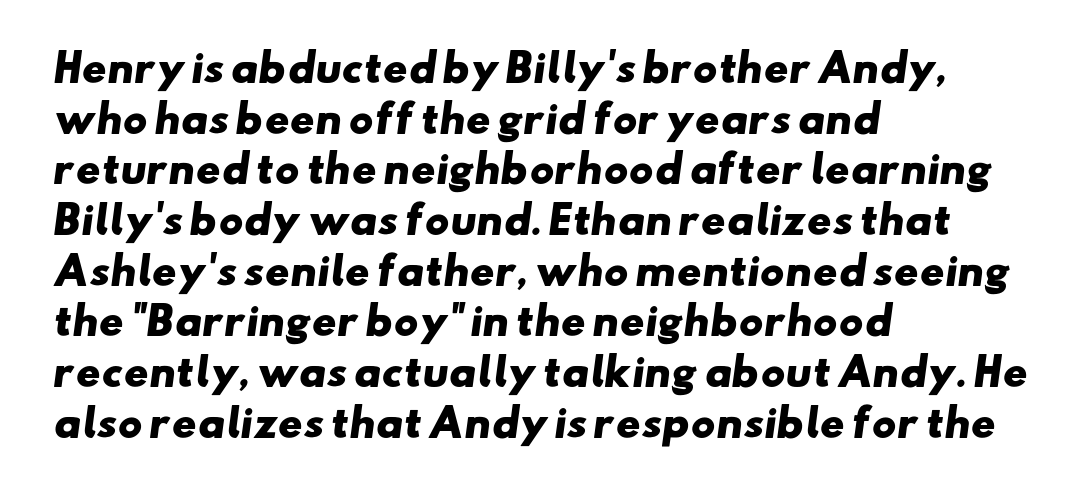
{"serif": "no", "bold": "yes", "weight": "heavy", "width": "wide", "stroke_contrast": "low", "x_height": "small", "monospaced": "no", "underline": "no", "align": "left", "line_spacing": "normal", "line_spacing_ratio": 1.37, "letter_spacing": "normal", "letter_spacing_em": 0.0, "glyph_px": 37}
